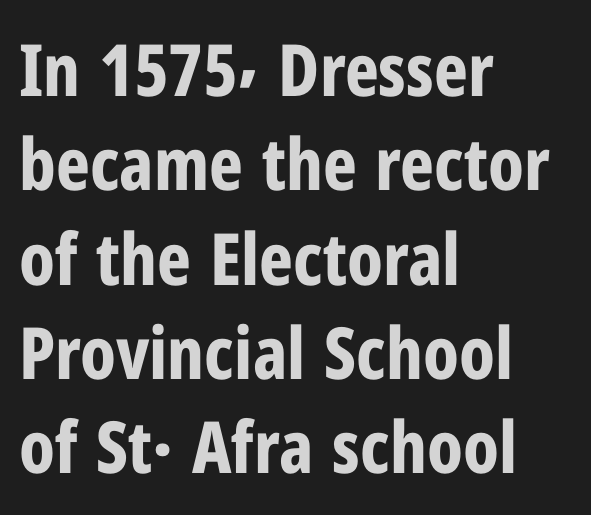
The image shows 72 px bold, condensed sans-serif type, upright; set left-aligned, normal line spacing (1.31x), normal letter spacing, not underlined; low stroke contrast and a medium x-height.
